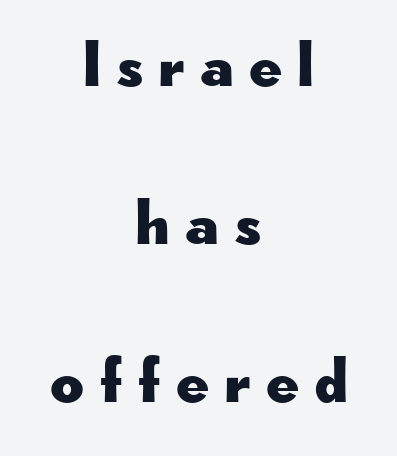
Q: Is the text italic (slanted)? A: No, it is upright.
Q: Is the typeface a serif or a sans-serif typeface? A: Sans-serif.
Q: Is the text underlined? A: No.
Q: How is the paragraph aligned? A: Centered.
Q: Is the spacing between letters normal or unusually wide? A: Unusually wide.
Q: Is the spacing between lines tight, normal or loose? A: Loose.
Q: Width (condensed, normal, or wide)? A: Wide.
Q: Stroke contrast? A: Low.
Q: x-height? A: Small.
Q: Monospaced? A: No.
